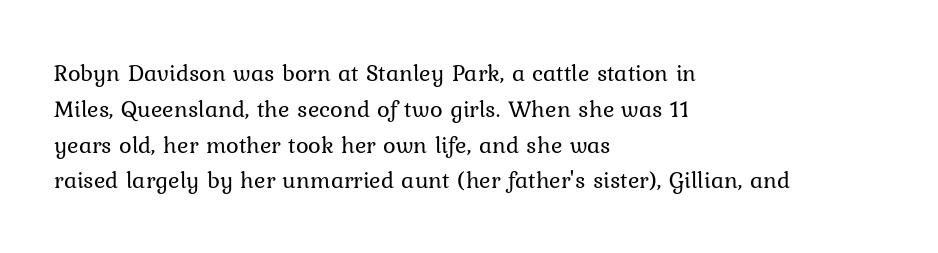
Q: Is the text bold? A: No.
Q: Is the text italic (slanted)? A: No, it is upright.
Q: Is the text underlined? A: No.
Q: How is the paragraph aligned? A: Left-aligned.
Q: Is the spacing between letters normal or unusually wide? A: Normal.
Q: Is the spacing between lines tight, normal or loose? A: Normal.
